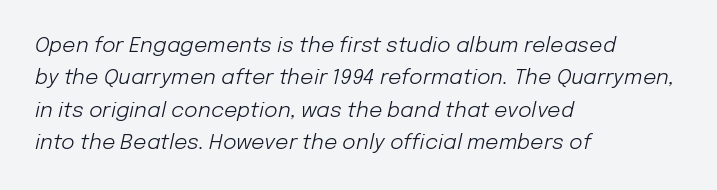
The image shows 21 px text type, italic (leaning right); set left-aligned, normal line spacing (1.54x), normal letter spacing, not underlined.
